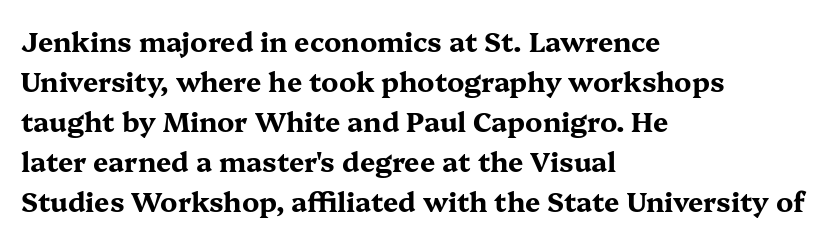
The image shows 27 px bold type, upright; set left-aligned, normal line spacing (1.48x), normal letter spacing, not underlined.
